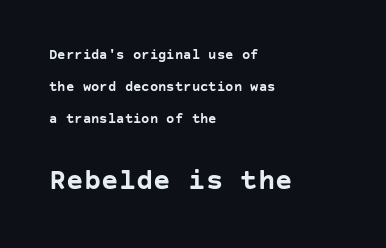
Stroke thickness is high; the sample reads as a true bold. Summary of vertical rhythm: relaxed, with wide interline spacing. You can tell it's not italic because the verticals are truly vertical. The compositor pushed each line to the left boundary. Compared with typical body copy, the letter spacing here is the same.
